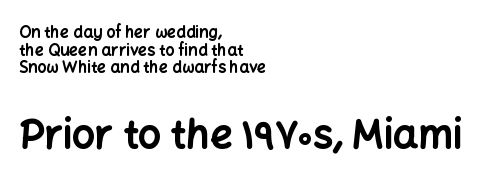
{"serif": "no", "italic": "no", "bold": "yes", "weight": "bold", "width": "normal", "stroke_contrast": "low", "x_height": "medium", "monospaced": "no", "underline": "no", "align": "left", "line_spacing": "tight", "line_spacing_ratio": 1.1, "letter_spacing": "normal", "letter_spacing_em": 0.0, "larger_block": "second", "size_ratio": 2.5, "glyph_px": 40}
